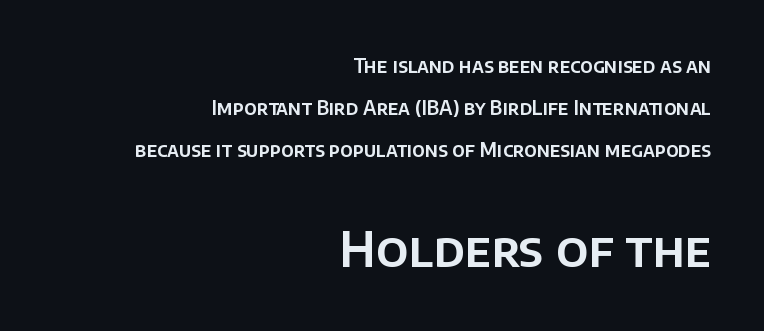
The image shows 48 px sans-serif type, upright; set right-aligned, loose line spacing (2.2x), normal letter spacing, not underlined; the second (bottom) block is 2.53x larger; low stroke contrast and a large x-height.
